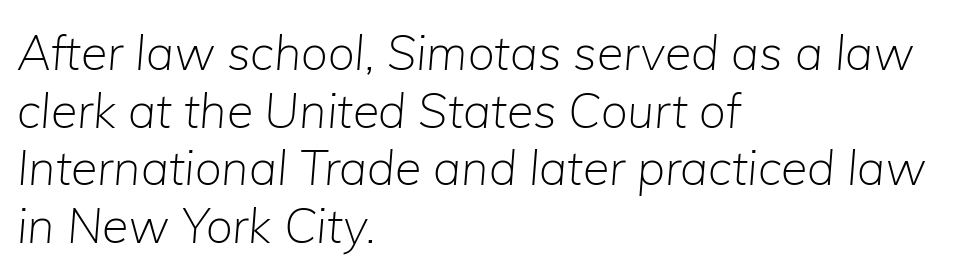
Horizontal alignment here is leftward, the default for most running prose. The weight tops out at a normal text grade. Would a proofreader flag this as italicized? Yes. Observe the ordinary spacing: letters are neighbours, not strangers. Underline: absent.
